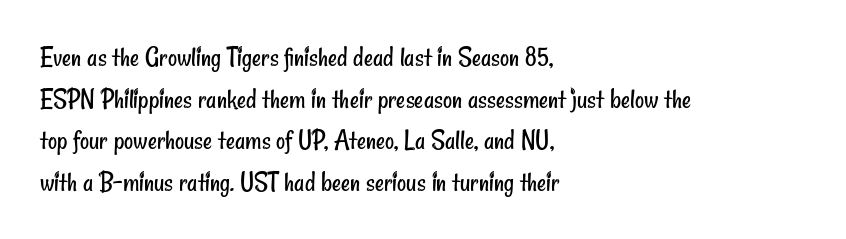
Q: Is the text bold? A: No.
Q: Is the typeface a serif or a sans-serif typeface? A: Sans-serif.
Q: Is the text underlined? A: No.
Q: How is the paragraph aligned? A: Left-aligned.
Q: Is the spacing between letters normal or unusually wide? A: Normal.
Q: Is the spacing between lines tight, normal or loose? A: Normal.
Q: Width (condensed, normal, or wide)? A: Condensed.
Q: Stroke contrast? A: Low.
Q: x-height? A: Small.
Q: Monospaced? A: No.
